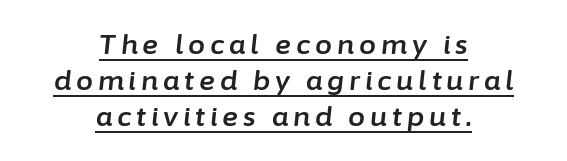
The image shows 27 px text type, italic (leaning right); set centered, normal line spacing (1.33x), underlined.
